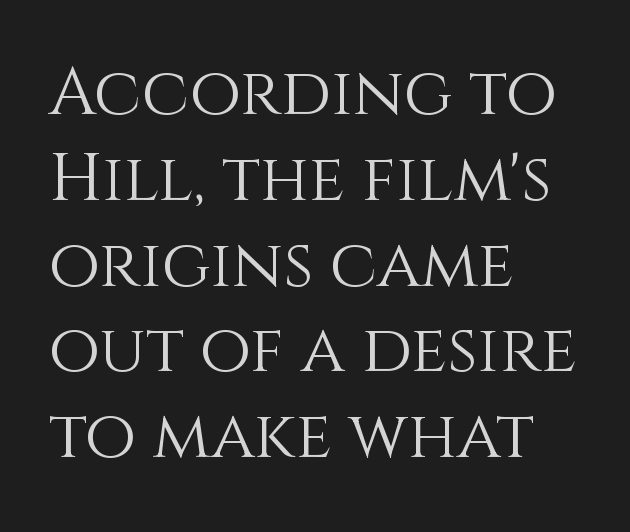
{"italic": "no", "bold": "no", "weight": "light", "width": "normal", "stroke_contrast": "medium", "x_height": "large", "monospaced": "no", "underline": "no", "align": "left", "line_spacing": "normal", "line_spacing_ratio": 1.3, "letter_spacing": "normal", "letter_spacing_em": 0.0, "glyph_px": 66}
